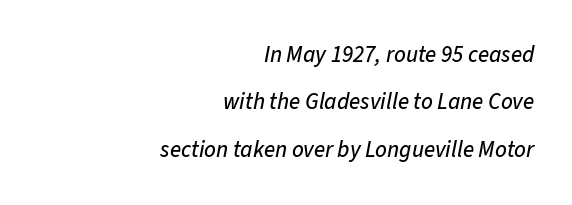
The image shows 23 px text type, italic (leaning right); set right-aligned, loose line spacing (2.06x), normal letter spacing, not underlined.
